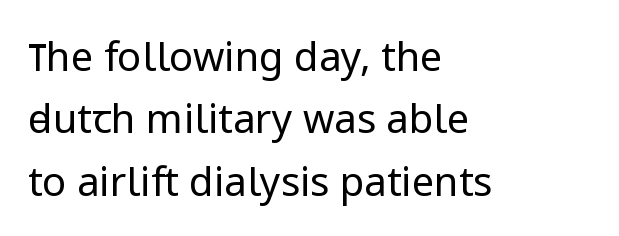
The image shows 40 px regular-weight sans-serif type, upright; set left-aligned, normal line spacing (1.56x), normal letter spacing, not underlined; low stroke contrast and a medium x-height.
